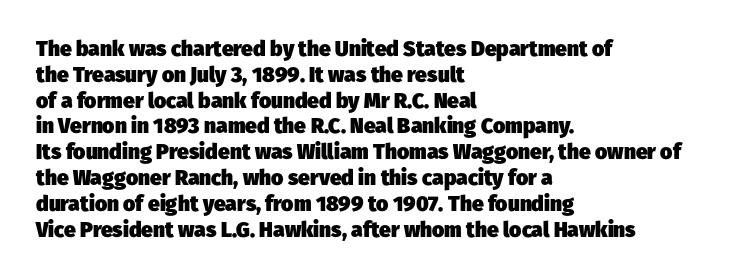
The paragraph has a hard left edge and a soft right edge. This sample uses plain, unmodified letter spacing. Quick note: underline off. Strong, thick strokes mark this as bold type.
